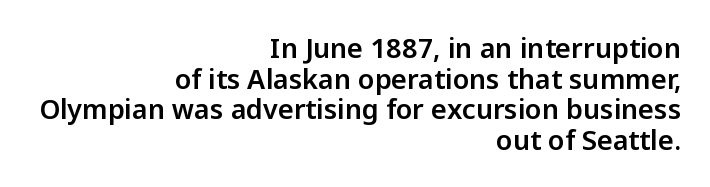
Closely set lines give the paragraph a compact silhouette. Lines of text with bare space underneath. Do the letters lean? They stand straight. Look at the tracking — it's just the regular setting, nothing added. Casual observation: everything's shoved over to the right.
